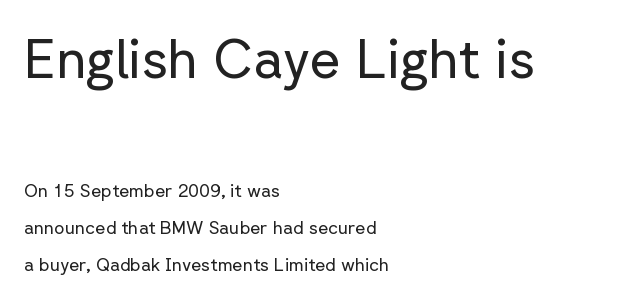
The image shows 54 px regular-weight sans-serif type, upright; set left-aligned, loose line spacing (2.07x), normal letter spacing, not underlined; the first (top) block is 3.0x larger; low stroke contrast and a medium x-height.
